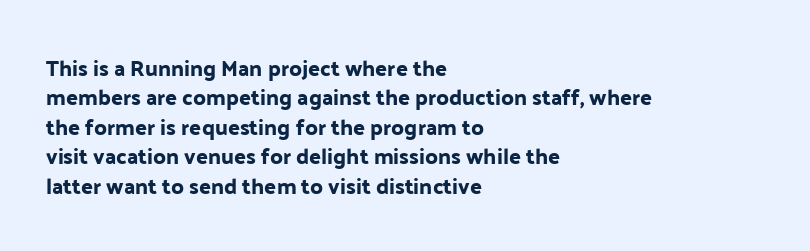
Q: Is the text italic (slanted)? A: No, it is upright.
Q: Is the text underlined? A: No.
Q: How is the paragraph aligned? A: Left-aligned.
Q: Is the spacing between letters normal or unusually wide? A: Normal.
Q: Is the spacing between lines tight, normal or loose? A: Normal.
